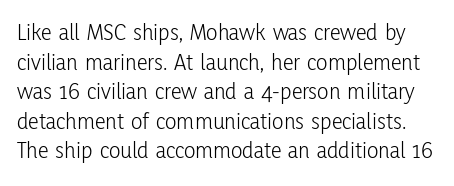
{"italic": "no", "bold": "no", "underline": "no", "line_spacing_ratio": 1.23, "letter_spacing": "normal", "letter_spacing_em": 0.0, "glyph_px": 24}
